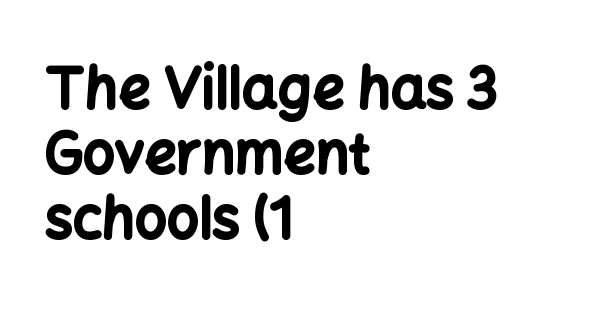
Q: Is the text bold? A: Yes.
Q: Is the text italic (slanted)? A: No, it is upright.
Q: Is the typeface a serif or a sans-serif typeface? A: Sans-serif.
Q: Is the text underlined? A: No.
Q: How is the paragraph aligned? A: Left-aligned.
Q: Is the spacing between letters normal or unusually wide? A: Normal.
Q: Width (condensed, normal, or wide)? A: Normal.
Q: Stroke contrast? A: Low.
Q: x-height? A: Medium.
Q: Monospaced? A: No.
